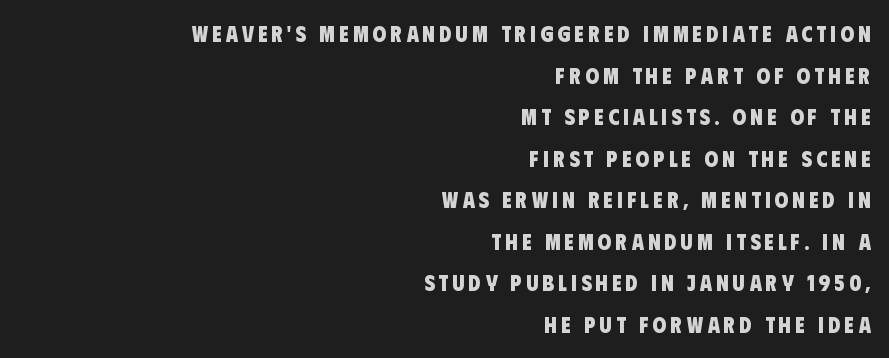
Q: Is the text bold? A: Yes.
Q: Is the text underlined? A: No.
Q: How is the paragraph aligned? A: Right-aligned.
